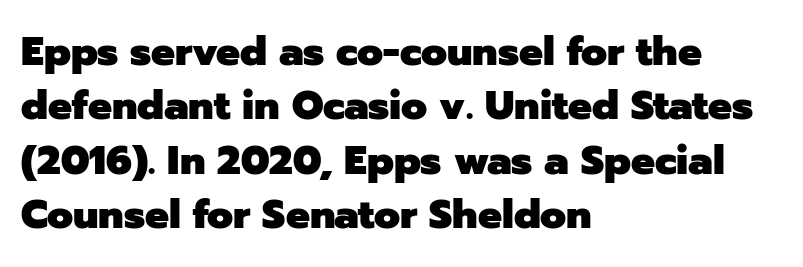
The image shows 40 px heavy sans-serif type, upright; set left-aligned, normal line spacing (1.36x), normal letter spacing, not underlined; low stroke contrast and a medium x-height.
